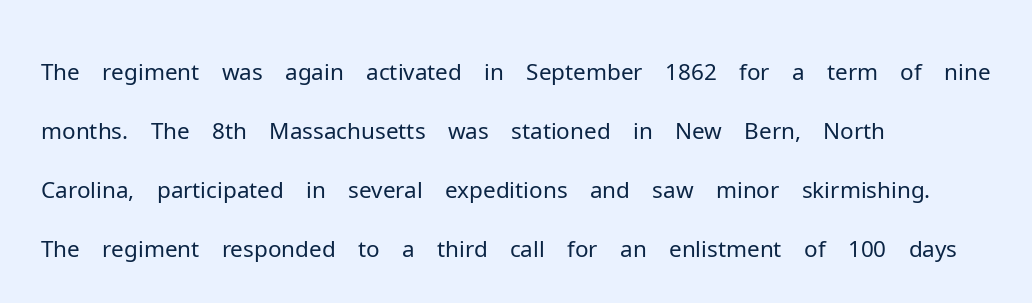
Q: Is the text bold? A: No.
Q: Is the text italic (slanted)? A: No, it is upright.
Q: Is the typeface a serif or a sans-serif typeface? A: Sans-serif.
Q: Is the text underlined? A: No.
Q: How is the paragraph aligned? A: Left-aligned.
Q: Is the spacing between letters normal or unusually wide? A: Normal.
Q: Is the spacing between lines tight, normal or loose? A: Normal.
Q: Width (condensed, normal, or wide)? A: Normal.
Q: Stroke contrast? A: Low.
Q: x-height? A: Medium.
Q: Monospaced? A: No.
